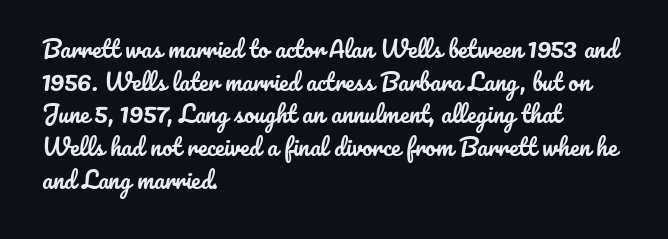
Q: Is the text italic (slanted)? A: Yes.
Q: Is the text underlined? A: No.
Q: How is the paragraph aligned? A: Left-aligned.
Q: Is the spacing between letters normal or unusually wide? A: Normal.
Q: Is the spacing between lines tight, normal or loose? A: Normal.
